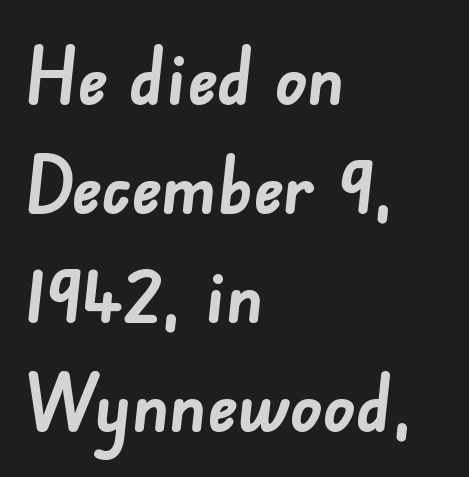
{"serif": "no", "bold": "yes", "weight": "semibold", "width": "normal", "stroke_contrast": "low", "x_height": "small", "monospaced": "no", "underline": "no", "align": "left", "line_spacing": "normal", "line_spacing_ratio": 1.38, "letter_spacing": "normal", "letter_spacing_em": 0.0, "glyph_px": 79}
